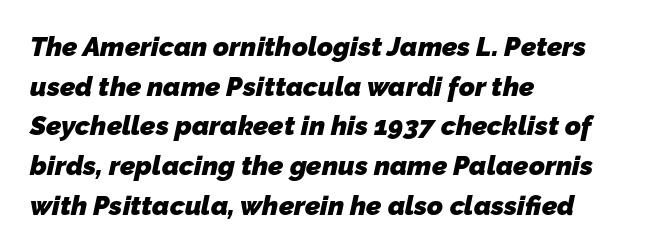
{"bold": "yes", "underline": "no", "align": "left", "line_spacing": "normal", "line_spacing_ratio": 1.47, "letter_spacing": "normal", "letter_spacing_em": 0.0, "glyph_px": 27}
